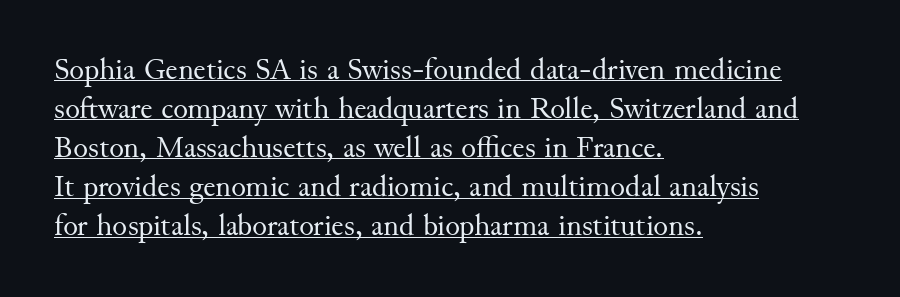
The image shows 31 px regular-weight serif type, upright; set left-aligned, normal line spacing (1.26x), normal letter spacing, underlined; medium stroke contrast and a small x-height.
